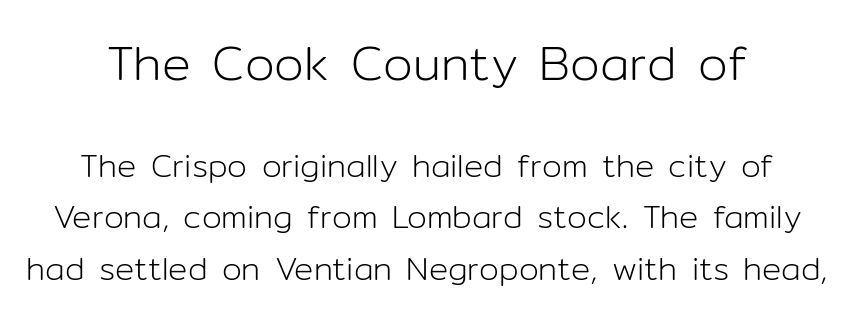
Summary of vertical rhythm: regular, with standard interline spacing. These two chunks differ in scale, with the top chunk taking the larger measure. Grotesque or geometric, the face here clearly has no serifs. Anything drawn beneath the words? Only blank space. When letters stand straight like this, we call the style roman or upright. A typesetter would call this proportional, since set widths differ per character.
